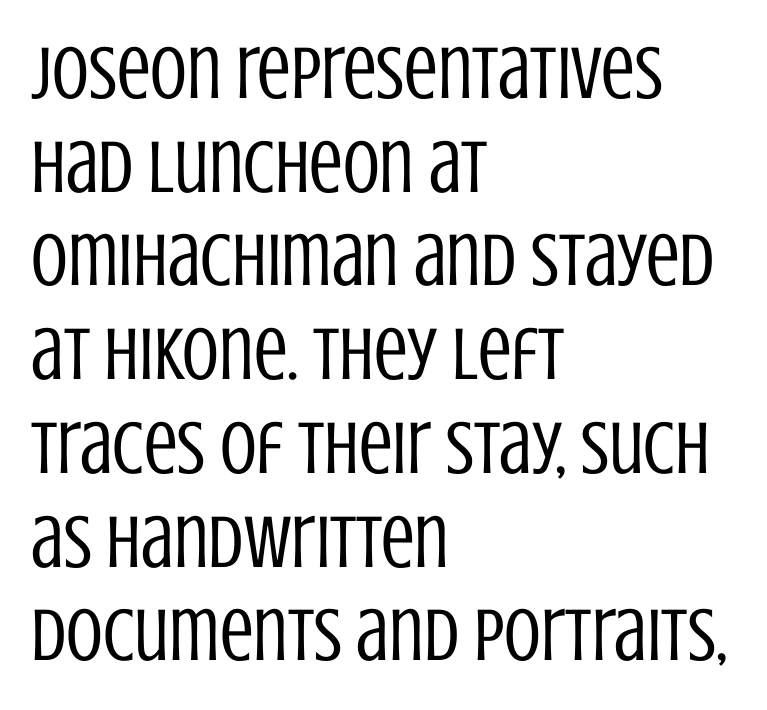
The ragged edge is on the right, which tells us the setting is flush left. In terms of leading, this rendering sits right in the middle. A clean baseline with only descenders dipping below it. Heaviness? Minimal to ordinary, like unemphasized prose. Note the varied advance widths — an 'i' is clearly narrower than an 'm'. Font category for this specimen: sans-serif.
